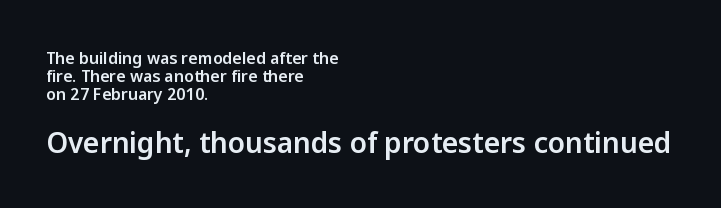
Q: Is the text italic (slanted)? A: No, it is upright.
Q: Is the typeface a serif or a sans-serif typeface? A: Sans-serif.
Q: Is the text underlined? A: No.
Q: How is the paragraph aligned? A: Left-aligned.
Q: Is the spacing between letters normal or unusually wide? A: Normal.
Q: Is the spacing between lines tight, normal or loose? A: Tight.
Q: Which block of text is set in a larger size, the first (top) or the second (bottom)? A: The second (bottom) one.
Q: Width (condensed, normal, or wide)? A: Normal.
Q: Stroke contrast? A: Low.
Q: x-height? A: Medium.
Q: Monospaced? A: No.
